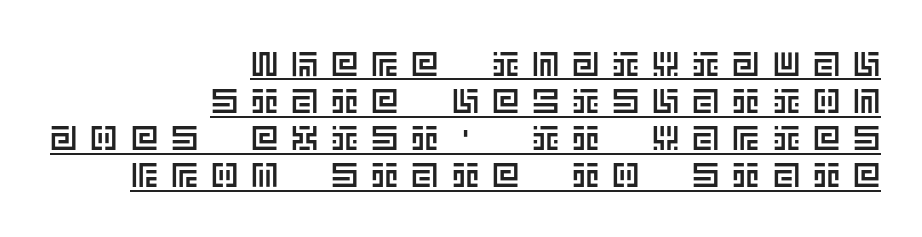
Q: Is the text italic (slanted)? A: No, it is upright.
Q: Is the text underlined? A: Yes.
Q: How is the paragraph aligned? A: Right-aligned.
Q: Is the spacing between letters normal or unusually wide? A: Unusually wide.
Q: Is the spacing between lines tight, normal or loose? A: Tight.
Q: Width (condensed, normal, or wide)? A: Normal.
Q: x-height? A: Large.
